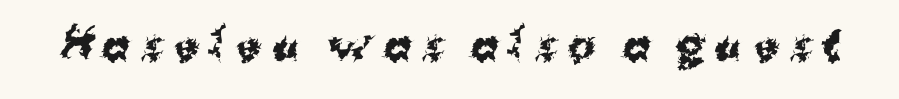
The image shows 42 px bold sans-serif type; set unusually wide letter spacing (+0.23 em), not underlined; medium stroke contrast and a medium x-height.
